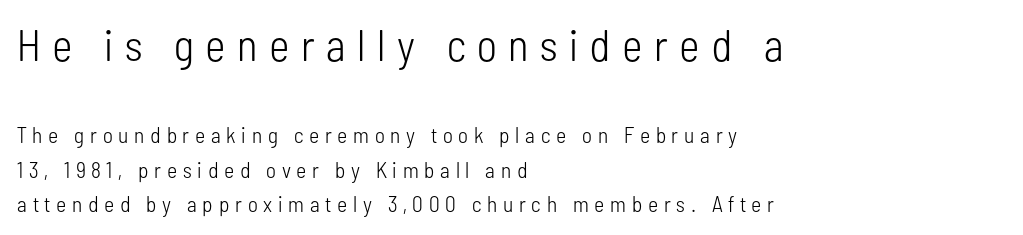
The image shows 44 px light, condensed sans-serif type, upright; set left-aligned, normal line spacing (1.57x), unusually wide letter spacing (+0.26 em), not underlined; the first (top) block is 2.0x larger; low stroke contrast and a medium x-height.
